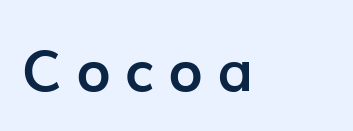
Q: Is the text bold? A: Yes.
Q: Is the text italic (slanted)? A: No, it is upright.
Q: Is the typeface a serif or a sans-serif typeface? A: Sans-serif.
Q: Is the text underlined? A: No.
Q: Is the spacing between letters normal or unusually wide? A: Unusually wide.
Q: Width (condensed, normal, or wide)? A: Normal.
Q: Stroke contrast? A: Low.
Q: x-height? A: Medium.
Q: Monospaced? A: No.
